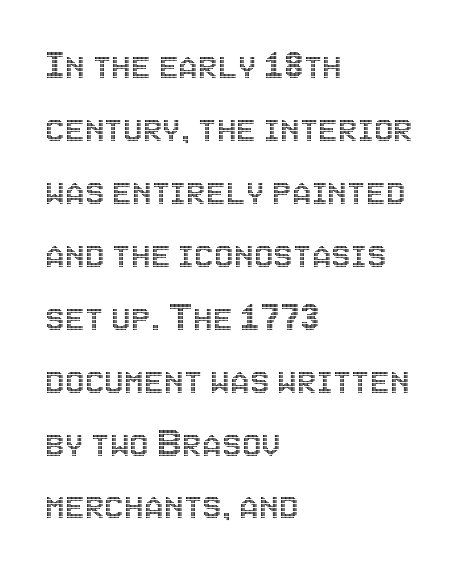
The image shows 44 px condensed type, upright; set left-aligned, normal line spacing (1.43x), normal letter spacing, not underlined; a large x-height.
